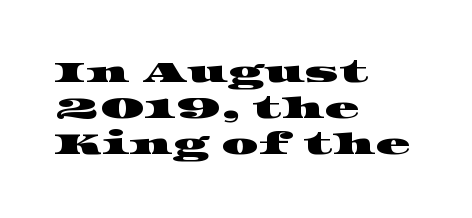
Q: Is the typeface a serif or a sans-serif typeface? A: Serif.
Q: Is the text underlined? A: No.
Q: How is the paragraph aligned? A: Left-aligned.
Q: Is the spacing between letters normal or unusually wide? A: Normal.
Q: Is the spacing between lines tight, normal or loose? A: Normal.
Q: Width (condensed, normal, or wide)? A: Wide.
Q: Stroke contrast? A: High.
Q: x-height? A: Large.
Q: Monospaced? A: No.
